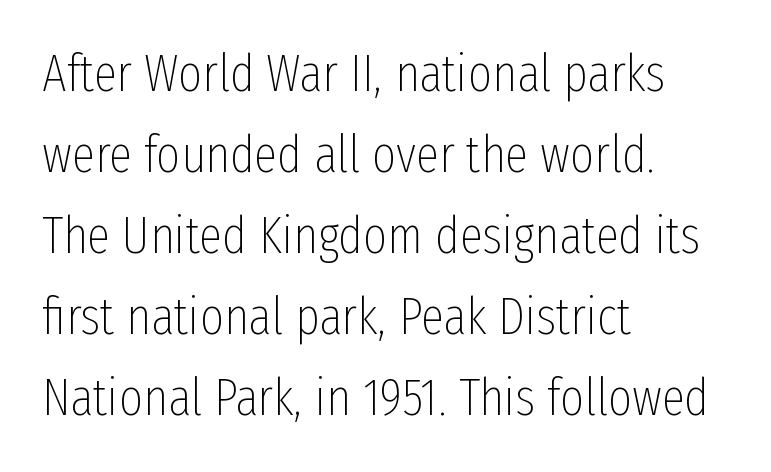
Q: Is the text bold? A: No.
Q: Is the text italic (slanted)? A: No, it is upright.
Q: Is the typeface a serif or a sans-serif typeface? A: Sans-serif.
Q: Is the text underlined? A: No.
Q: How is the paragraph aligned? A: Left-aligned.
Q: Is the spacing between letters normal or unusually wide? A: Normal.
Q: Is the spacing between lines tight, normal or loose? A: Normal.
Q: Width (condensed, normal, or wide)? A: Condensed.
Q: Stroke contrast? A: Low.
Q: x-height? A: Medium.
Q: Monospaced? A: No.
